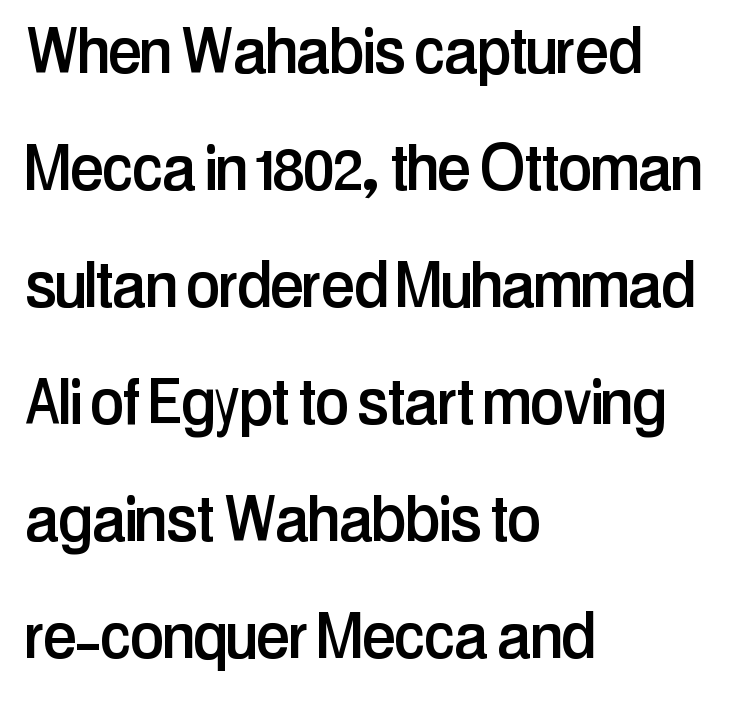
{"serif": "no", "italic": "no", "width": "condensed", "stroke_contrast": "low", "x_height": "medium", "monospaced": "no", "underline": "no", "align": "left", "line_spacing": "normal", "line_spacing_ratio": 1.54, "letter_spacing": "normal", "letter_spacing_em": 0.0, "glyph_px": 76}
